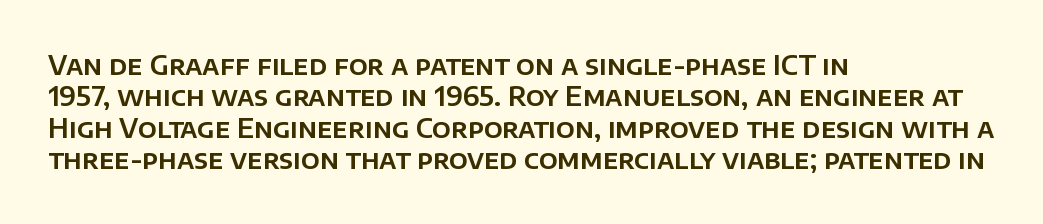
Tracking value appears to be zero — textbook default spacing. Rendered with straight, roman letterforms. Short and long lines alike share a common starting point at left. A bare baseline throughout the passage.
